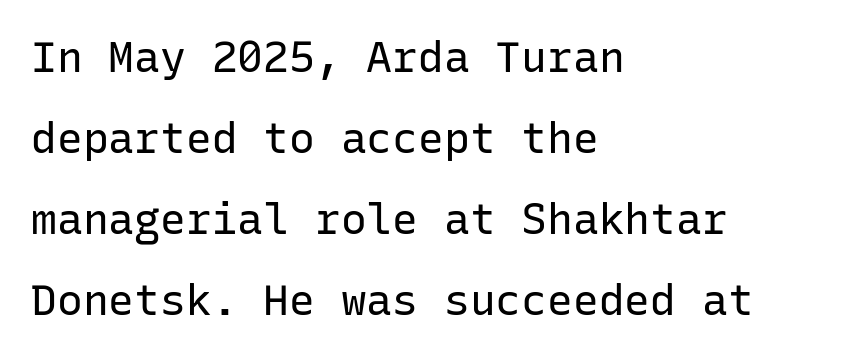
Does the lettering tilt? It doesn't — this is upright. The text was rendered using a sans face with plain stroke endings. The letterforms sit shoulder to shoulder at normal distance. Note the uniform advance width — an 'i' takes as much space as an 'm'. Underlining? Definitely not there. Notice how the passage keeps a crisp vertical edge on the left only.
